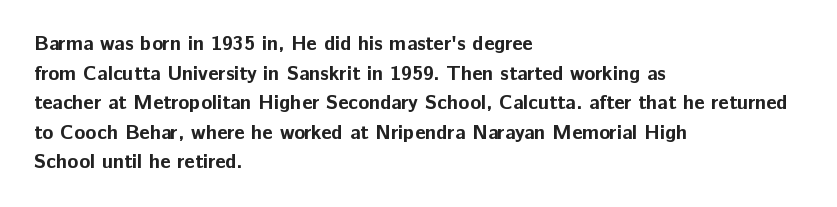
{"italic": "no", "bold": "yes", "underline": "no", "align": "left", "line_spacing": "normal", "line_spacing_ratio": 1.48, "letter_spacing": "normal", "letter_spacing_em": 0.0, "glyph_px": 20}
